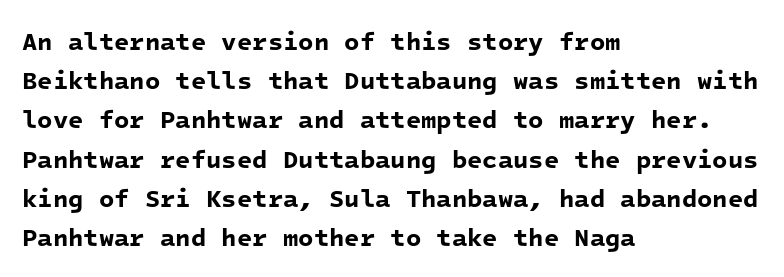
The image shows 25 px bold type; set left-aligned, normal line spacing (1.57x), normal letter spacing, not underlined.
